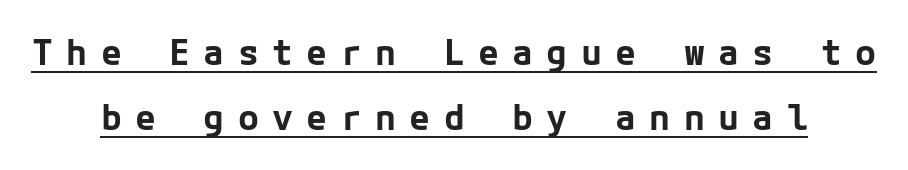
Q: Is the text bold? A: Yes.
Q: Is the text italic (slanted)? A: No, it is upright.
Q: Is the typeface a serif or a sans-serif typeface? A: Sans-serif.
Q: Is the text underlined? A: Yes.
Q: How is the paragraph aligned? A: Centered.
Q: Is the spacing between letters normal or unusually wide? A: Unusually wide.
Q: Width (condensed, normal, or wide)? A: Normal.
Q: Stroke contrast? A: Low.
Q: x-height? A: Medium.
